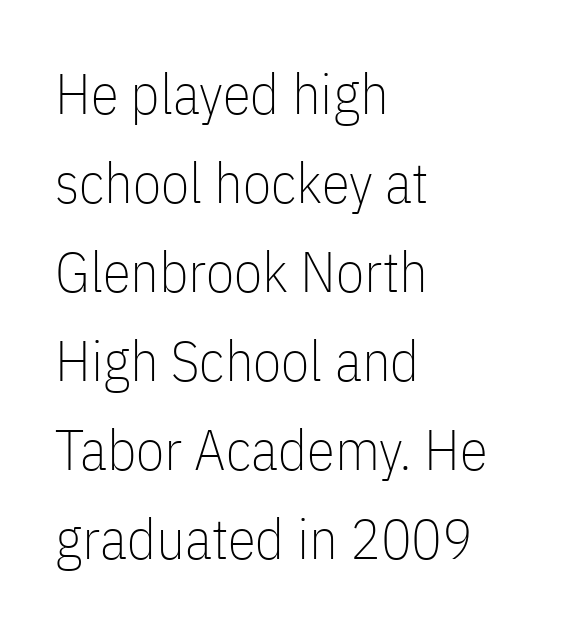
The image shows 57 px thin, condensed sans-serif type, upright; set left-aligned, normal line spacing (1.56x), normal letter spacing, not underlined; low stroke contrast and a medium x-height.
